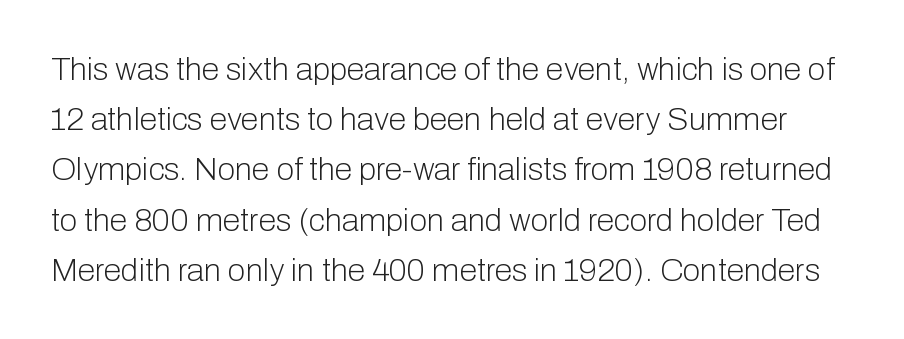
Q: Is the text bold? A: No.
Q: Is the text italic (slanted)? A: No, it is upright.
Q: Is the typeface a serif or a sans-serif typeface? A: Sans-serif.
Q: Is the text underlined? A: No.
Q: Is the spacing between letters normal or unusually wide? A: Normal.
Q: Is the spacing between lines tight, normal or loose? A: Normal.
Q: Width (condensed, normal, or wide)? A: Normal.
Q: Stroke contrast? A: Low.
Q: x-height? A: Medium.
Q: Monospaced? A: No.
